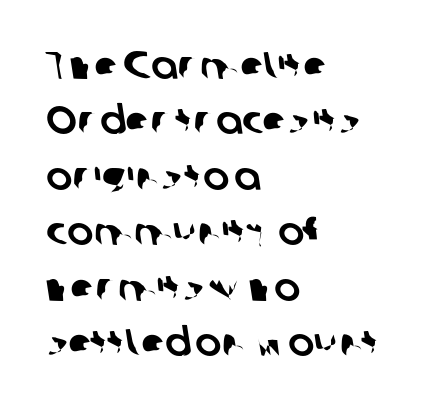
{"serif": "no", "width": "normal", "stroke_contrast": "low", "x_height": "medium", "monospaced": "no", "underline": "no", "align": "left", "line_spacing": "normal", "line_spacing_ratio": 1.42, "letter_spacing": "normal", "letter_spacing_em": 0.0, "glyph_px": 39}
